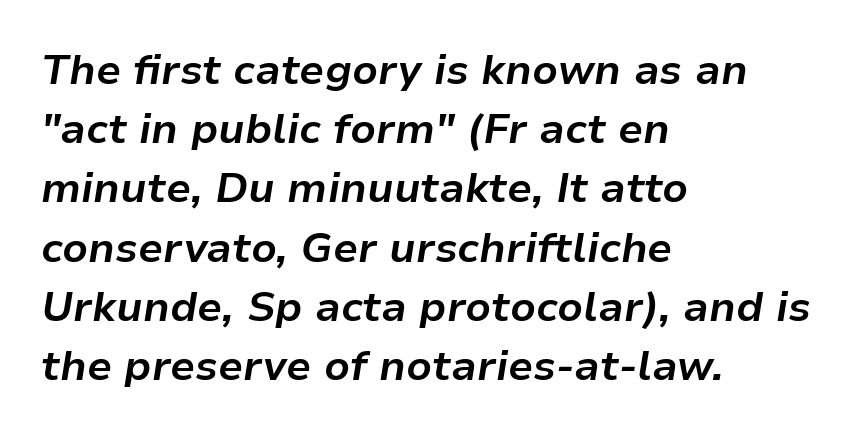
Q: Is the text bold? A: Yes.
Q: Is the text italic (slanted)? A: Yes, it leans right by about 9 degrees.
Q: Is the text underlined? A: No.
Q: How is the paragraph aligned? A: Left-aligned.
Q: Is the spacing between letters normal or unusually wide? A: Normal.
Q: Is the spacing between lines tight, normal or loose? A: Normal.
Q: Width (condensed, normal, or wide)? A: Normal.
Q: Stroke contrast? A: Low.
Q: x-height? A: Medium.
Q: Monospaced? A: No.
